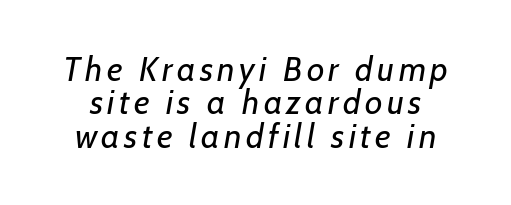
The image shows 34 px regular-weight sans-serif type; set tight line spacing (0.98x), not underlined; low stroke contrast and a medium x-height.
